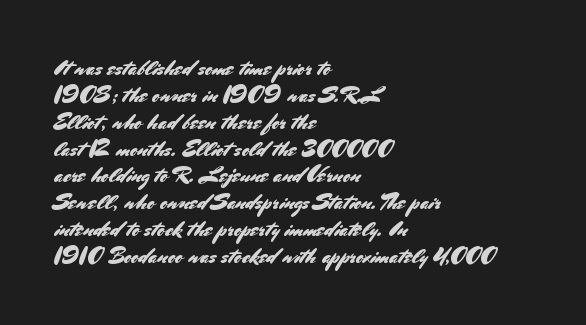
The image shows 22 px text type; set left-aligned, line spacing 1.22x, normal letter spacing, not underlined.
